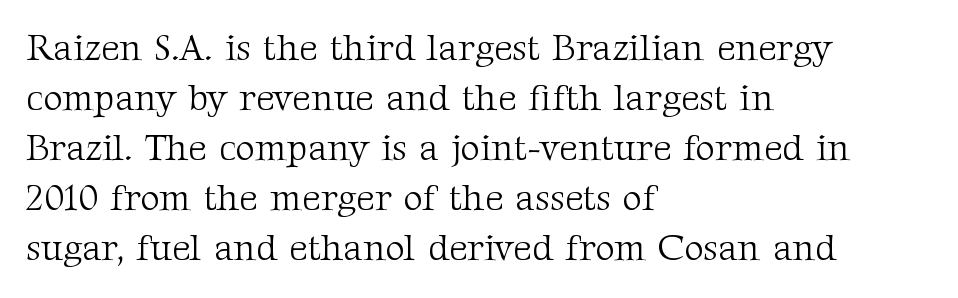
Q: Is the text bold? A: No.
Q: Is the text italic (slanted)? A: No, it is upright.
Q: Is the typeface a serif or a sans-serif typeface? A: Serif.
Q: Is the text underlined? A: No.
Q: How is the paragraph aligned? A: Left-aligned.
Q: Is the spacing between letters normal or unusually wide? A: Normal.
Q: Is the spacing between lines tight, normal or loose? A: Normal.
Q: Width (condensed, normal, or wide)? A: Normal.
Q: Stroke contrast? A: Medium.
Q: x-height? A: Medium.
Q: Monospaced? A: No.
